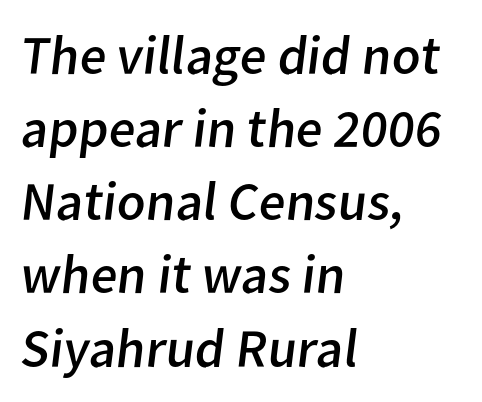
Think of a printed novel: that variable character pitch is what you see here. A clean baseline with only descenders dipping below it. The rag falls on the right side of this text block. There is no visible air inserted between adjacent glyphs. The face looks like a standard text weight, possibly lighter. The text was rendered using a sans face with plain stroke endings.
